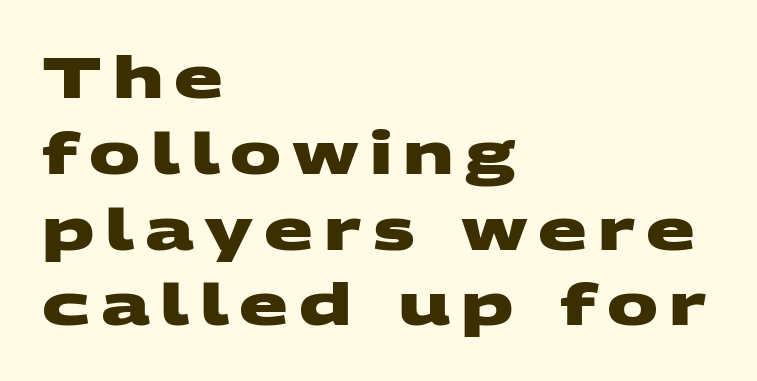
The image shows 57 px heavy, wide sans-serif type; set left-aligned, normal line spacing (1.33x), not underlined; medium stroke contrast and a large x-height.
